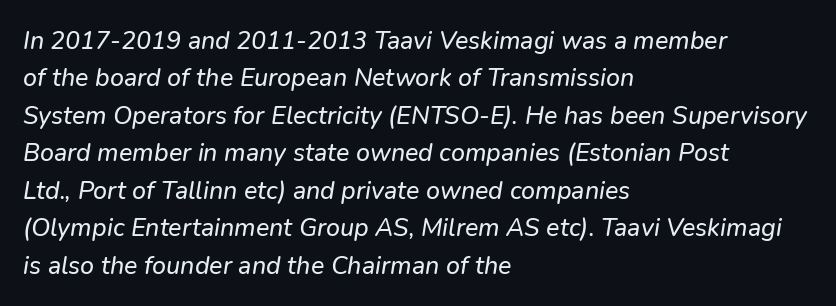
What's the leading like? Ordinary, nothing unusual. Default kerning and tracking; the words read as compact shapes. The foot of each line stays bare and open. Compared with a centered layout, this one pins lines to the left instead.
